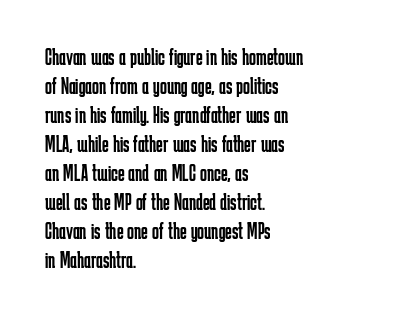
Q: Is the text bold? A: No.
Q: Is the text italic (slanted)? A: No, it is upright.
Q: Is the text underlined? A: No.
Q: How is the paragraph aligned? A: Left-aligned.
Q: Is the spacing between letters normal or unusually wide? A: Normal.
Q: Is the spacing between lines tight, normal or loose? A: Normal.
